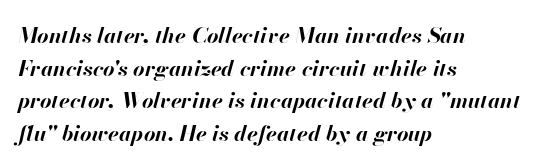
The image shows 22 px bold type, italic (leaning right); set left-aligned, normal line spacing (1.48x), normal letter spacing, not underlined.
